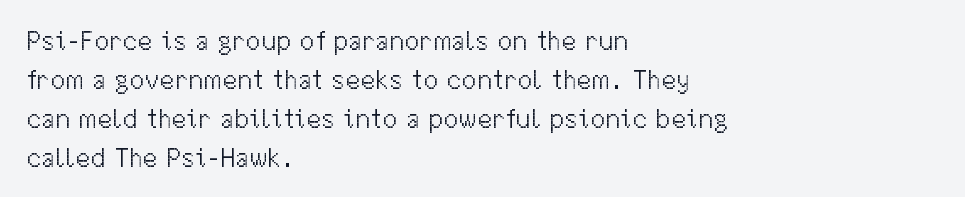
Q: Is the text bold? A: No.
Q: Is the text italic (slanted)? A: No, it is upright.
Q: Is the text underlined? A: No.
Q: How is the paragraph aligned? A: Left-aligned.
Q: Is the spacing between letters normal or unusually wide? A: Normal.
Q: Is the spacing between lines tight, normal or loose? A: Normal.
